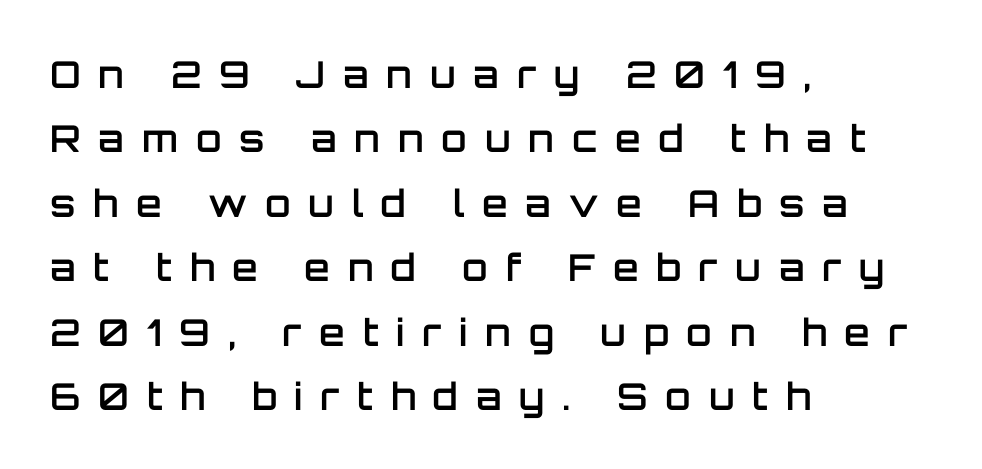
The image shows 37 px semibold sans-serif type, upright; set left-aligned, line spacing 1.74x, unusually wide letter spacing (+0.48 em), not underlined; low stroke contrast and a large x-height.
